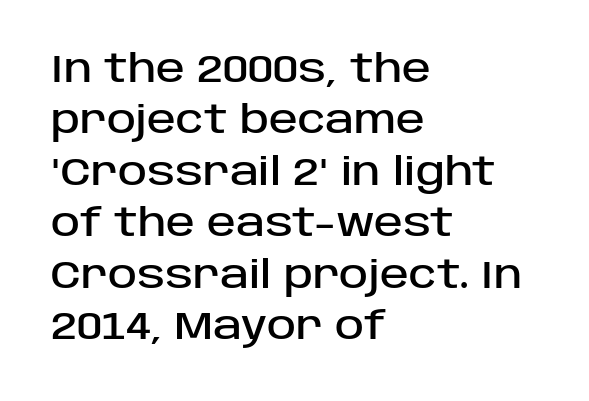
{"serif": "no", "italic": "no", "width": "normal", "stroke_contrast": "low", "x_height": "large", "monospaced": "no", "underline": "no", "align": "left", "line_spacing": "normal", "line_spacing_ratio": 1.32, "letter_spacing": "normal", "letter_spacing_em": 0.0, "glyph_px": 39}
